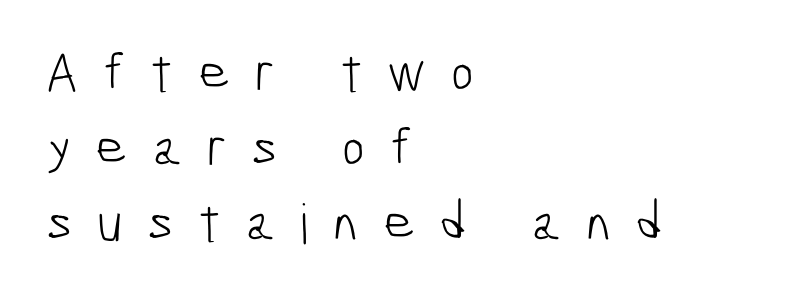
Q: Is the text bold? A: No.
Q: Is the typeface a serif or a sans-serif typeface? A: Sans-serif.
Q: Is the text underlined? A: No.
Q: How is the paragraph aligned? A: Left-aligned.
Q: Is the spacing between letters normal or unusually wide? A: Unusually wide.
Q: Is the spacing between lines tight, normal or loose? A: Normal.
Q: Width (condensed, normal, or wide)? A: Condensed.
Q: Stroke contrast? A: Low.
Q: x-height? A: Medium.
Q: Monospaced? A: No.
